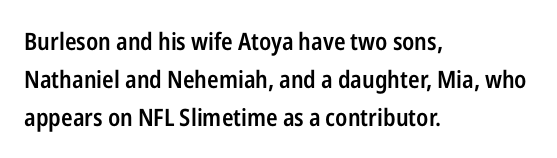
{"italic": "no", "bold": "semi", "underline": "no", "align": "left", "line_spacing": "normal", "line_spacing_ratio": 1.58, "letter_spacing": "normal", "letter_spacing_em": 0.0, "glyph_px": 24}
